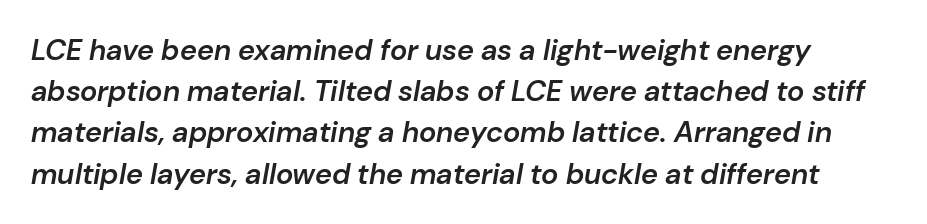
The image shows 29 px semibold type, italic (leaning right); set normal line spacing (1.42x), normal letter spacing, not underlined; low stroke contrast and a medium x-height.
